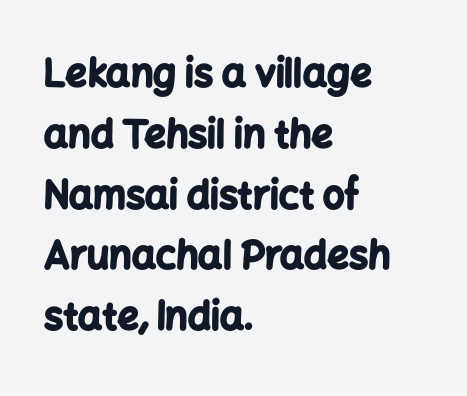
The image shows 38 px bold sans-serif type, upright; set left-aligned, normal line spacing (1.6x), normal letter spacing, not underlined; low stroke contrast and a medium x-height.
